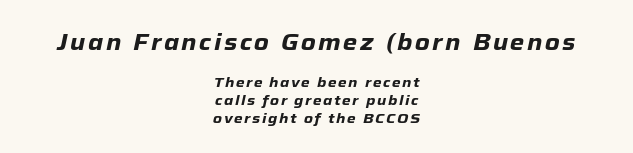
Q: Is the text bold? A: Yes.
Q: Is the text italic (slanted)? A: Yes, it leans right by about 12 degrees.
Q: Is the text underlined? A: No.
Q: How is the paragraph aligned? A: Centered.
Q: Is the spacing between lines tight, normal or loose? A: Normal.
Q: Which block of text is set in a larger size, the first (top) or the second (bottom)? A: The first (top) one.
